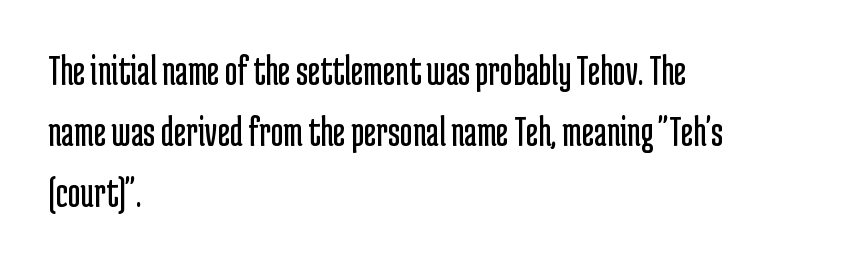
Are there feet on the stems? There aren't — it's a sans. Plain, unruled lines of type. Compared with typical body copy, the letter spacing here is the same. Stroke mass is kept to a normal reading level or below. Proportional: the letters do not fall into vertical columns.
